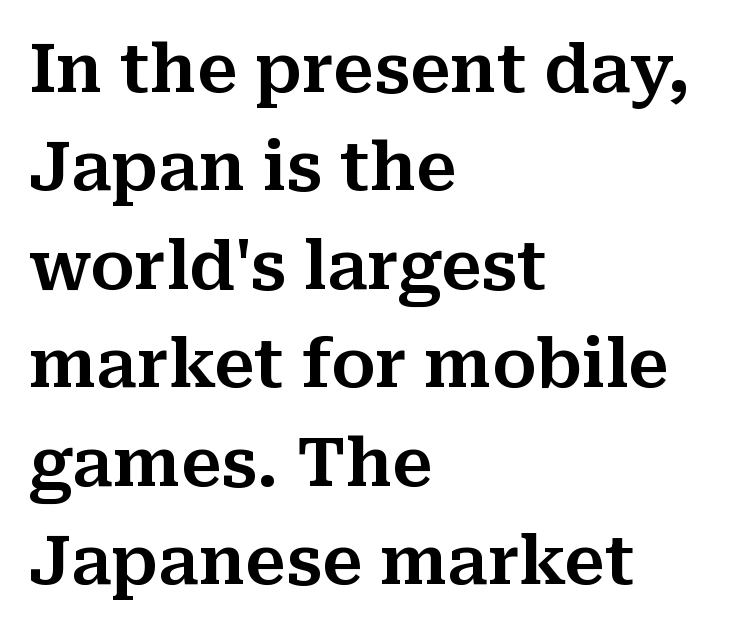
Q: Is the text italic (slanted)? A: No, it is upright.
Q: Is the typeface a serif or a sans-serif typeface? A: Serif.
Q: Is the text underlined? A: No.
Q: How is the paragraph aligned? A: Left-aligned.
Q: Is the spacing between letters normal or unusually wide? A: Normal.
Q: Is the spacing between lines tight, normal or loose? A: Normal.
Q: Width (condensed, normal, or wide)? A: Normal.
Q: Stroke contrast? A: Medium.
Q: x-height? A: Medium.
Q: Monospaced? A: No.
